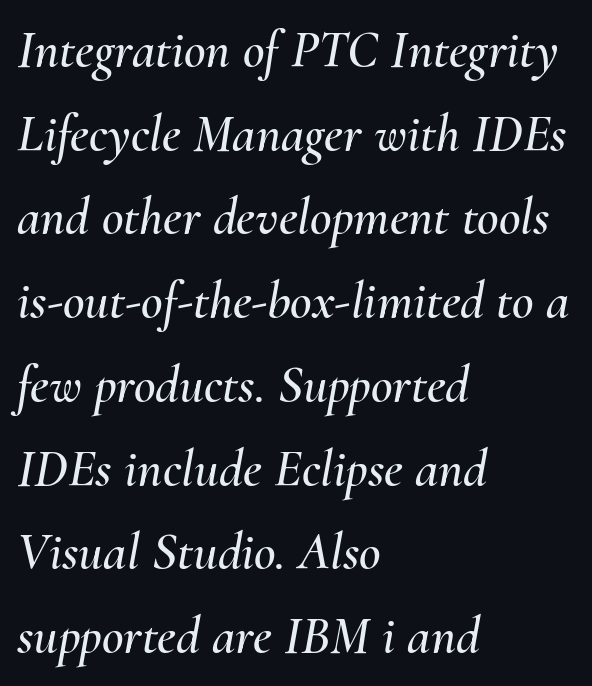
Q: Is the text italic (slanted)? A: Yes, it leans right by about 10 degrees.
Q: Is the text underlined? A: No.
Q: How is the paragraph aligned? A: Left-aligned.
Q: Is the spacing between letters normal or unusually wide? A: Normal.
Q: Is the spacing between lines tight, normal or loose? A: Normal.
Q: Width (condensed, normal, or wide)? A: Normal.
Q: Stroke contrast? A: Medium.
Q: x-height? A: Small.
Q: Monospaced? A: No.
